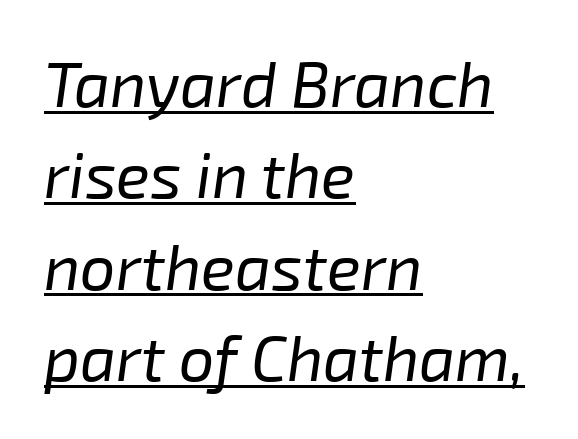
Does the leading feel generous? No, just average. Honestly, the letter spacing is just normal — you wouldn't notice it. This rendering features underlined lettering. Horizontal alignment here is leftward, the default for most running prose. These lines were composed using italics. On a weight scale, this lands at 450 or below.
